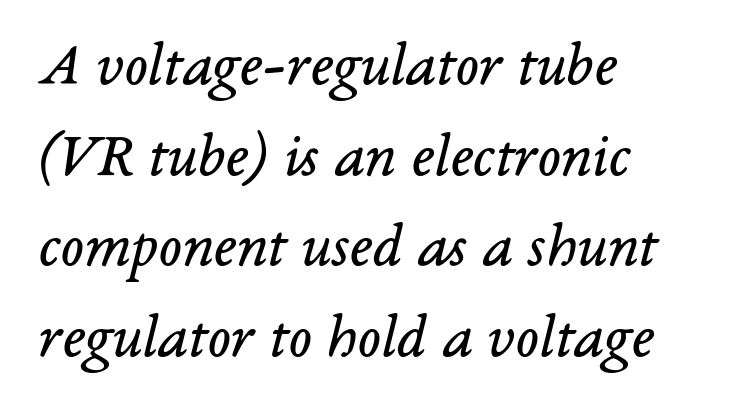
The typesetting does not lean heavy: it is not bold. Glance below the letters and you will spot only blank space. This sample uses an oblique cut, with every glyph tilted off the vertical. These lines are composed in type with serifs. The rendering anchors every line to the left-hand side. Normally led — the rows are evenly, conventionally spaced.
